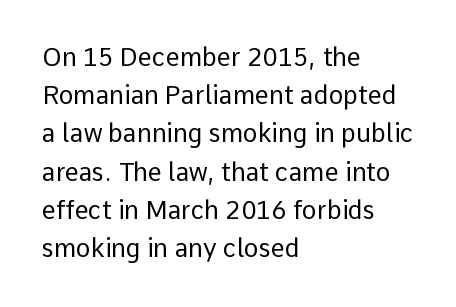
{"italic": "no", "bold": "no", "underline": "no", "align": "left", "line_spacing": "normal", "line_spacing_ratio": 1.53, "letter_spacing": "normal", "letter_spacing_em": 0.0, "glyph_px": 25}
